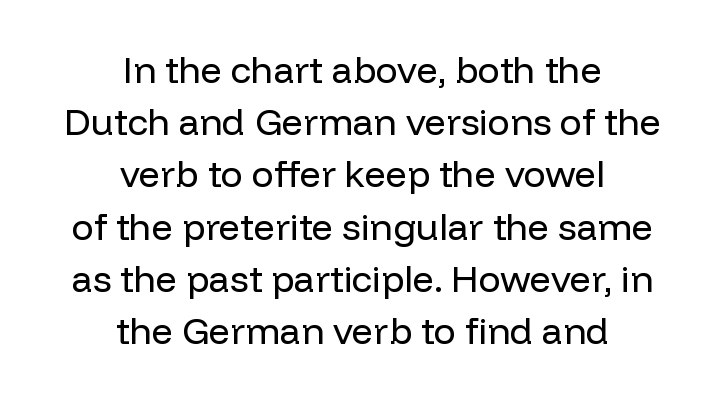
The passage shown has conventional tracking throughout. On a weight scale, this lands at 450 or below. A bare baseline throughout the passage. The face used here is proportionally spaced, like ordinary book or web type. One-word summary of the alignment: center.
